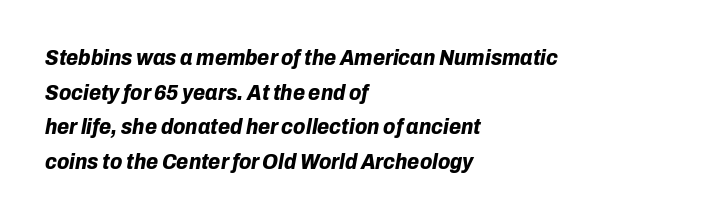
The image shows 22 px bold type, italic (leaning right); set left-aligned, normal line spacing (1.57x), normal letter spacing, not underlined.
